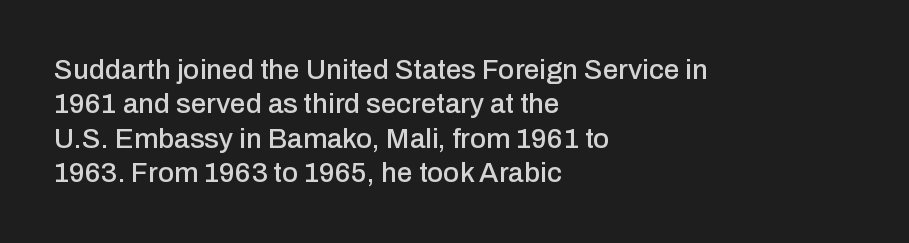
Compared with typical body copy, the letter spacing here is the same. The rendering shows plain stroke endings on the letterforms — a sans-serif design. You could not count columns in this text — the font is proportionally spaced. The compositor pushed each line to the left boundary. Upright lettering throughout. Quick note: underline off.
